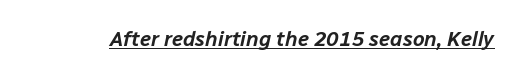
{"italic": "yes", "lean": "right", "slant_degrees": 12, "underline": "yes", "letter_spacing": "normal", "letter_spacing_em": 0.0, "glyph_px": 21}
